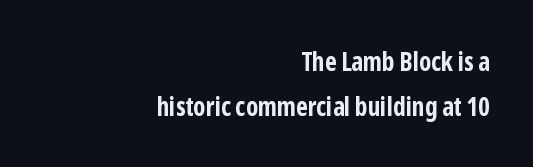
{"italic": "no", "bold": "yes", "underline": "no", "align": "right", "line_spacing_ratio": 1.73, "letter_spacing": "normal", "letter_spacing_em": 0.0, "glyph_px": 26}
